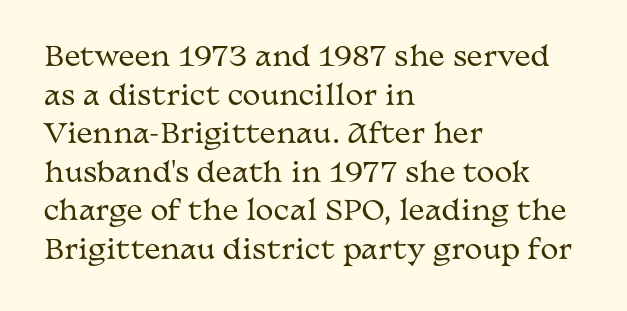
Q: Is the text bold? A: No.
Q: Is the text italic (slanted)? A: No, it is upright.
Q: Is the text underlined? A: No.
Q: How is the paragraph aligned? A: Left-aligned.
Q: Is the spacing between letters normal or unusually wide? A: Normal.
Q: Is the spacing between lines tight, normal or loose? A: Normal.
